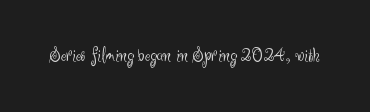
Q: Is the text bold? A: No.
Q: Is the text italic (slanted)? A: No, it is upright.
Q: Is the text underlined? A: No.
Q: Is the spacing between letters normal or unusually wide? A: Normal.
